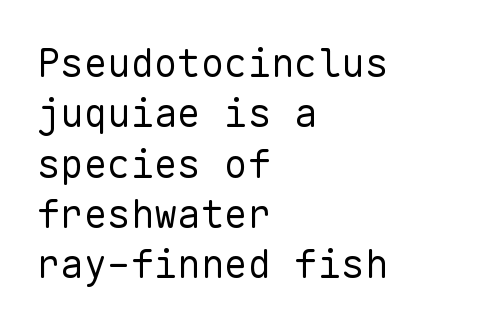
Look at the bottom of the vertical strokes: they stop flat, with no serifs. Lines of text with bare space underneath. Vertical strokes here are truly vertical. These lines are rendered in a fixed-pitch font. The letterforms sit shoulder to shoulder at normal distance.
